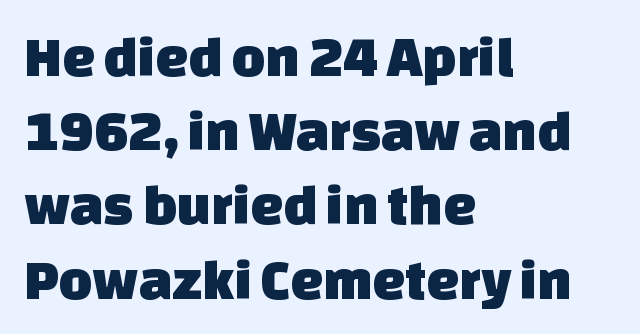
{"serif": "no", "width": "normal", "stroke_contrast": "low", "x_height": "large", "monospaced": "no", "underline": "no", "align": "left", "line_spacing": "normal", "line_spacing_ratio": 1.28, "letter_spacing": "normal", "letter_spacing_em": 0.0, "glyph_px": 58}
